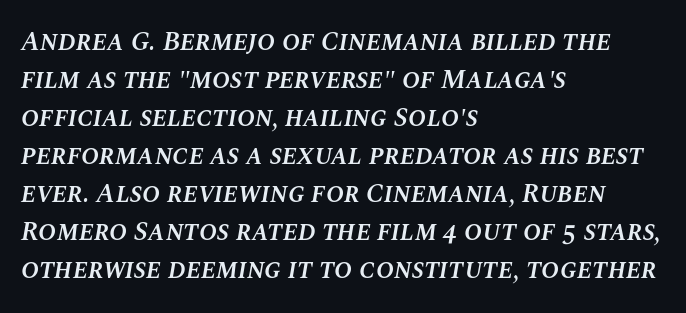
Students, this is semibold: more ink than regular, less than bold. Left-aligned paragraph, ragged on the right. The designer left line spacing at the default. In terms of posture, this sample is oblique. Quick note: underline off. Here the glyphs are tracked normally, forming tight word shapes.
